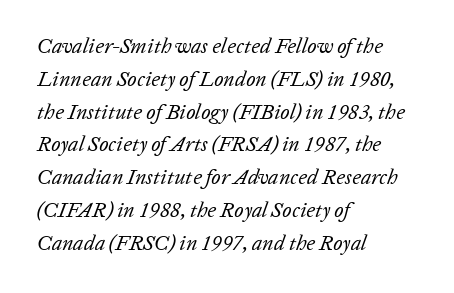
The image shows 21 px text type, italic (leaning right); set left-aligned, normal line spacing (1.56x), normal letter spacing, not underlined.
